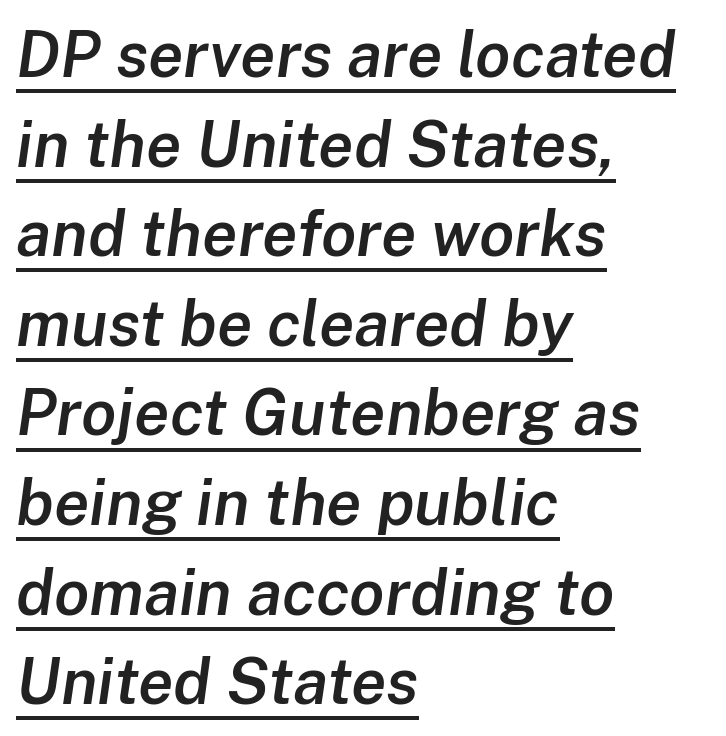
Does extra space separate the letters? No, they use regular spacing. The sample has been set in demibold, a notch under bold. Note the varied advance widths — an 'i' is clearly narrower than an 'm'. Leading matches the norm, producing a regular column. Decoration check: the copy is underlined.
